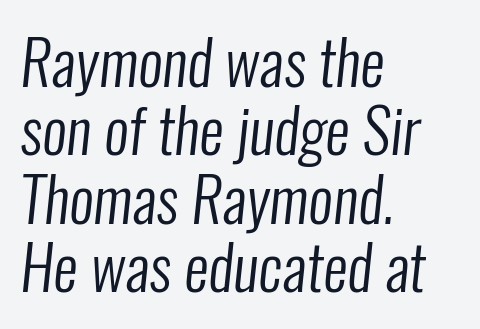
Q: Is the text bold? A: No.
Q: Is the typeface a serif or a sans-serif typeface? A: Sans-serif.
Q: Is the text underlined? A: No.
Q: How is the paragraph aligned? A: Left-aligned.
Q: Is the spacing between letters normal or unusually wide? A: Normal.
Q: Is the spacing between lines tight, normal or loose? A: Tight.
Q: Width (condensed, normal, or wide)? A: Condensed.
Q: Stroke contrast? A: Low.
Q: x-height? A: Medium.
Q: Monospaced? A: No.
